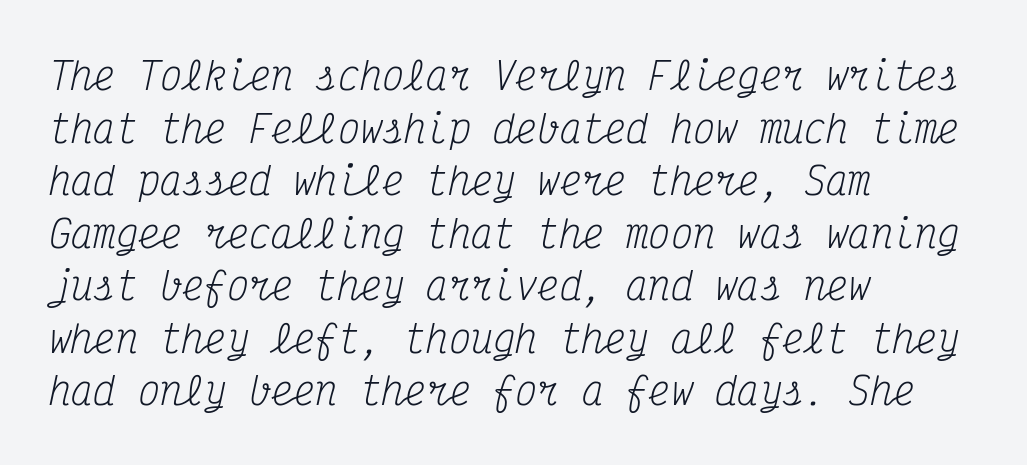
Q: Is the text bold? A: No.
Q: Is the text italic (slanted)? A: Yes, it leans right by about 12 degrees.
Q: Is the typeface a serif or a sans-serif typeface? A: Serif.
Q: Is the text underlined? A: No.
Q: How is the paragraph aligned? A: Left-aligned.
Q: Is the spacing between letters normal or unusually wide? A: Normal.
Q: Is the spacing between lines tight, normal or loose? A: Normal.
Q: Width (condensed, normal, or wide)? A: Condensed.
Q: Stroke contrast? A: Medium.
Q: x-height? A: Medium.
Q: Monospaced? A: Yes.
